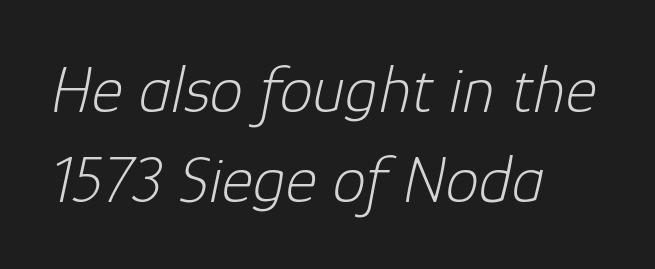
The image shows 67 px light type, italic (leaning right); set left-aligned, normal line spacing (1.35x), normal letter spacing, not underlined; low stroke contrast and a medium x-height.
